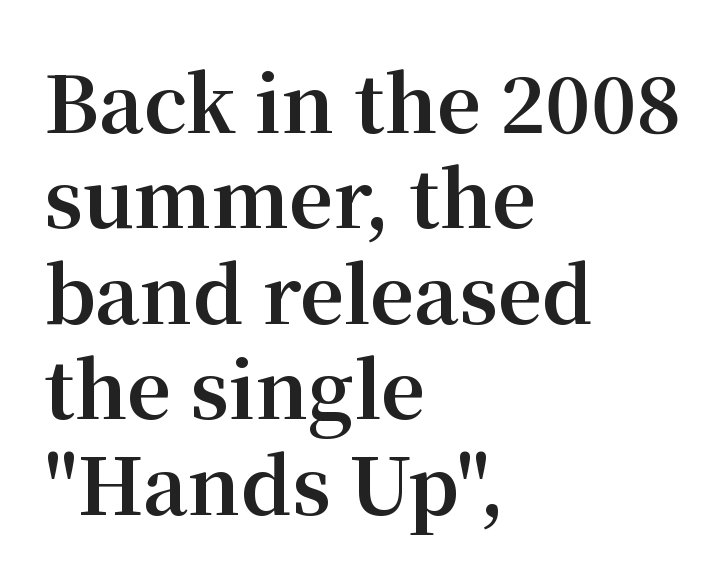
Q: Is the text bold? A: Yes.
Q: Is the text italic (slanted)? A: No, it is upright.
Q: Is the typeface a serif or a sans-serif typeface? A: Serif.
Q: Is the text underlined? A: No.
Q: How is the paragraph aligned? A: Left-aligned.
Q: Is the spacing between letters normal or unusually wide? A: Normal.
Q: Width (condensed, normal, or wide)? A: Normal.
Q: Stroke contrast? A: Medium.
Q: x-height? A: Medium.
Q: Monospaced? A: No.
